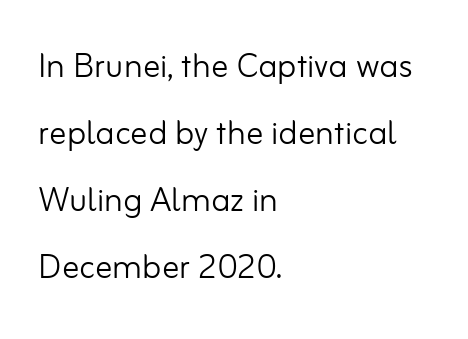
These lines are set flush left with a ragged right edge. Letter spacing: default. Varying glyph widths throughout — classic text-font behaviour. These lines were composed using upright roman letters. Caption: face not bold, strokes unweighted. The space between consecutive lines is moderate.
